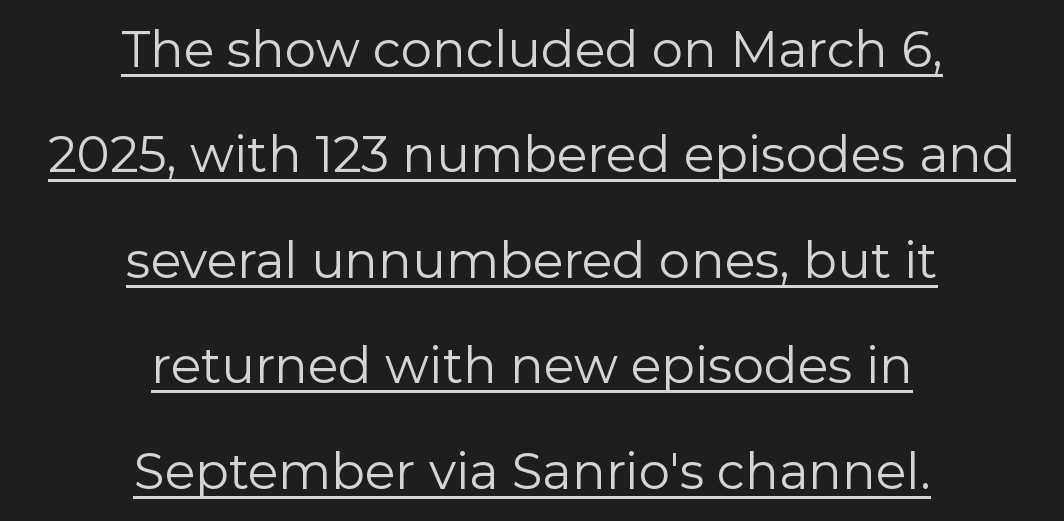
{"serif": "no", "italic": "no", "bold": "no", "weight": "regular", "width": "normal", "stroke_contrast": "low", "x_height": "medium", "monospaced": "no", "underline": "yes", "align": "center", "line_spacing": "loose", "line_spacing_ratio": 2.11, "letter_spacing": "normal", "letter_spacing_em": 0.0, "glyph_px": 50}
